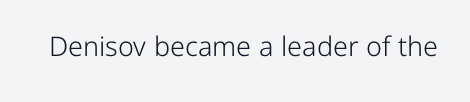
{"italic": "no", "bold": "no", "underline": "no", "letter_spacing": "normal", "letter_spacing_em": 0.0, "glyph_px": 27}
